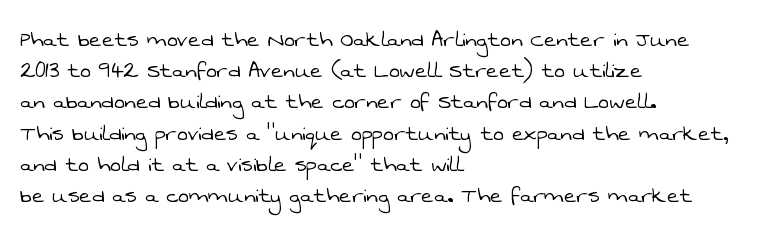
The image shows 26 px text type; set left-aligned, line spacing 1.2x, normal letter spacing, not underlined.
